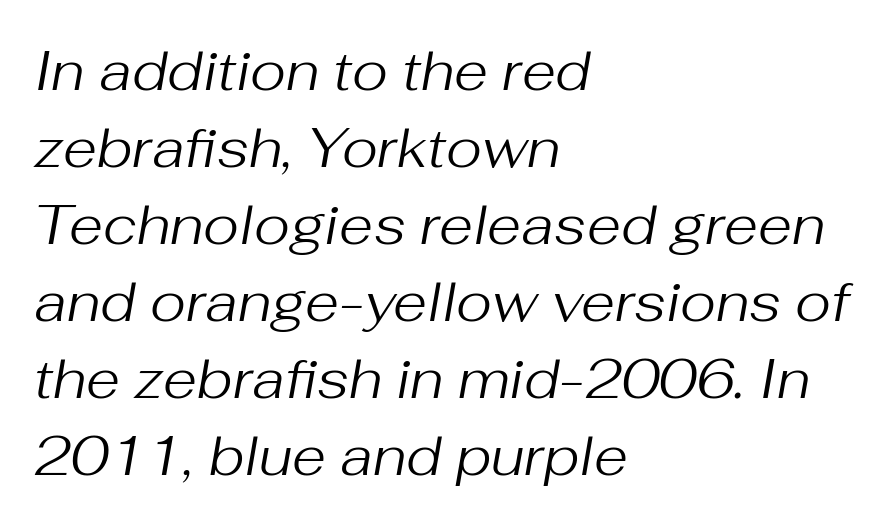
{"italic": "yes", "lean": "right", "slant_degrees": 10, "bold": "no", "weight": "regular", "width": "normal", "stroke_contrast": "medium", "x_height": "medium", "monospaced": "no", "underline": "no", "align": "left", "line_spacing": "normal", "line_spacing_ratio": 1.4, "letter_spacing": "normal", "letter_spacing_em": 0.0, "glyph_px": 55}
